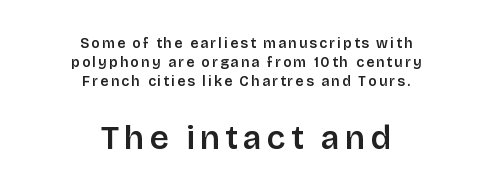
Q: Is the text bold? A: Semi-bold.
Q: Is the text italic (slanted)? A: No, it is upright.
Q: Is the typeface a serif or a sans-serif typeface? A: Sans-serif.
Q: Is the text underlined? A: No.
Q: How is the paragraph aligned? A: Centered.
Q: Is the spacing between lines tight, normal or loose? A: Normal.
Q: Which block of text is set in a larger size, the first (top) or the second (bottom)? A: The second (bottom) one.
Q: Width (condensed, normal, or wide)? A: Normal.
Q: Stroke contrast? A: Low.
Q: x-height? A: Large.
Q: Monospaced? A: No.
